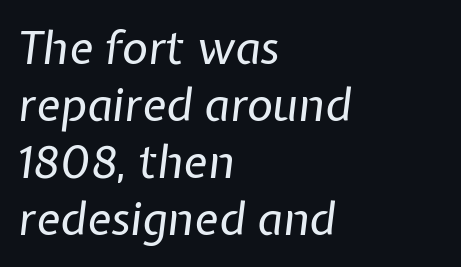
Q: Is the text bold? A: No.
Q: Is the text italic (slanted)? A: Yes, it leans right by about 7 degrees.
Q: Is the text underlined? A: No.
Q: How is the paragraph aligned? A: Left-aligned.
Q: Is the spacing between letters normal or unusually wide? A: Normal.
Q: Is the spacing between lines tight, normal or loose? A: Normal.
Q: Width (condensed, normal, or wide)? A: Normal.
Q: Stroke contrast? A: Low.
Q: x-height? A: Medium.
Q: Monospaced? A: No.
